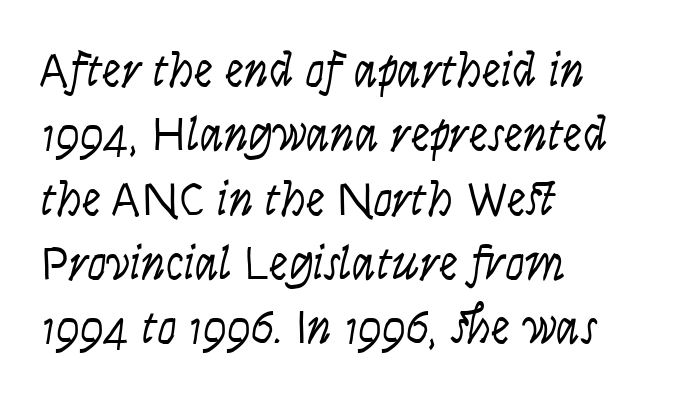
Q: Is the text bold? A: No.
Q: Is the text italic (slanted)? A: Yes.
Q: Is the typeface a serif or a sans-serif typeface? A: Sans-serif.
Q: Is the text underlined? A: No.
Q: How is the paragraph aligned? A: Left-aligned.
Q: Is the spacing between letters normal or unusually wide? A: Normal.
Q: Is the spacing between lines tight, normal or loose? A: Normal.
Q: Width (condensed, normal, or wide)? A: Condensed.
Q: Stroke contrast? A: Low.
Q: x-height? A: Large.
Q: Monospaced? A: No.
